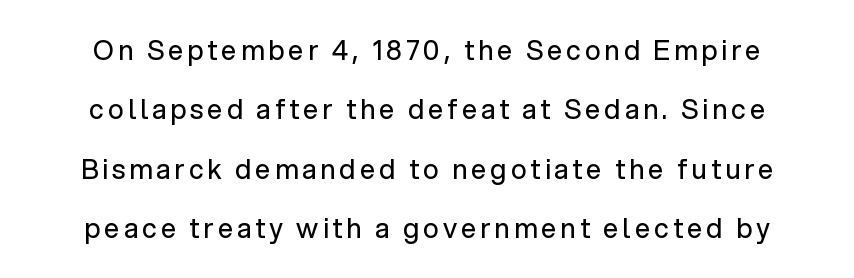
{"italic": "no", "bold": "no", "underline": "no", "line_spacing": "loose", "line_spacing_ratio": 2.2, "glyph_px": 27}
